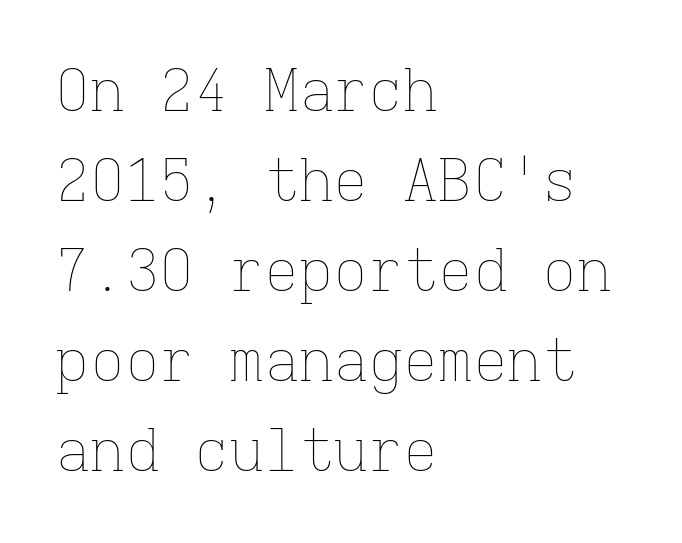
The image shows 58 px thin type, upright, monospaced; set left-aligned, normal line spacing (1.55x), normal letter spacing, not underlined; low stroke contrast and a medium x-height.
